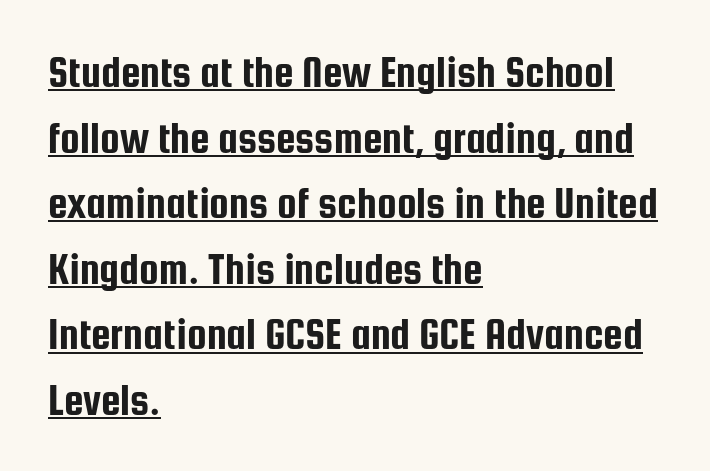
{"serif": "no", "italic": "no", "width": "condensed", "stroke_contrast": "low", "x_height": "medium", "monospaced": "no", "underline": "yes", "align": "left", "line_spacing": "normal", "line_spacing_ratio": 1.49, "letter_spacing": "normal", "letter_spacing_em": 0.0, "glyph_px": 44}
